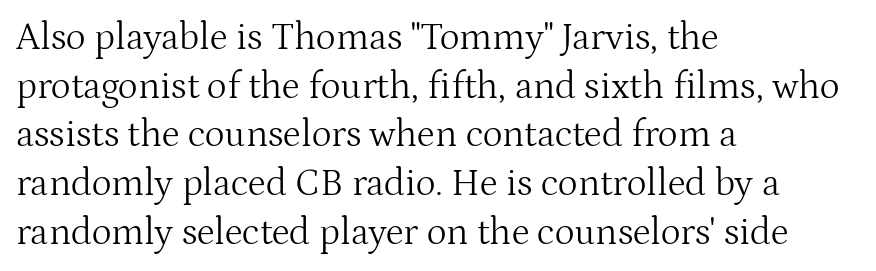
The image shows 38 px light serif type, upright; set left-aligned, normal line spacing (1.28x), normal letter spacing, not underlined; medium stroke contrast and a medium x-height.
